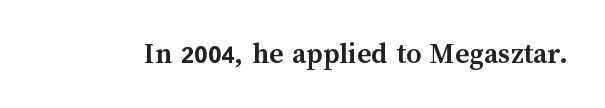
The image shows 30 px semibold type, upright; set normal letter spacing, not underlined; medium stroke contrast and a medium x-height.
